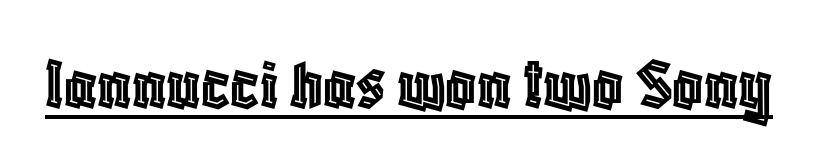
The passage shown is typed in a proportional face where columns would drift. You can see a thin bar hugging the bottom of the glyphs. When letters stand straight like this, we call the style roman or upright. Tracking value appears to be zero — textbook default spacing.
